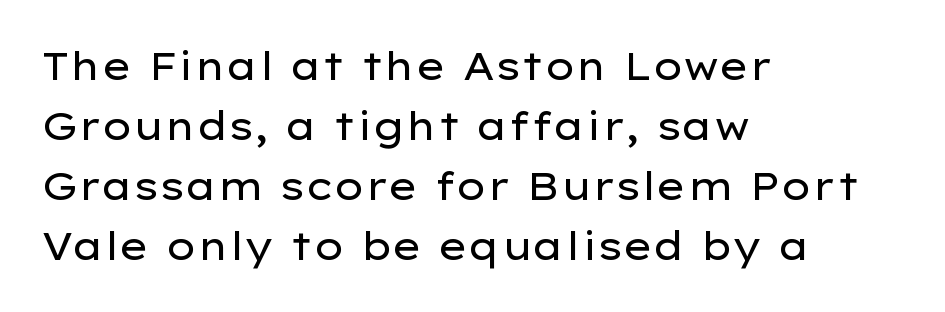
Q: Is the text bold? A: No.
Q: Is the text italic (slanted)? A: No, it is upright.
Q: Is the typeface a serif or a sans-serif typeface? A: Sans-serif.
Q: Is the text underlined? A: No.
Q: How is the paragraph aligned? A: Left-aligned.
Q: Is the spacing between letters normal or unusually wide? A: Normal.
Q: Is the spacing between lines tight, normal or loose? A: Normal.
Q: Width (condensed, normal, or wide)? A: Wide.
Q: Stroke contrast? A: Low.
Q: x-height? A: Medium.
Q: Monospaced? A: No.
